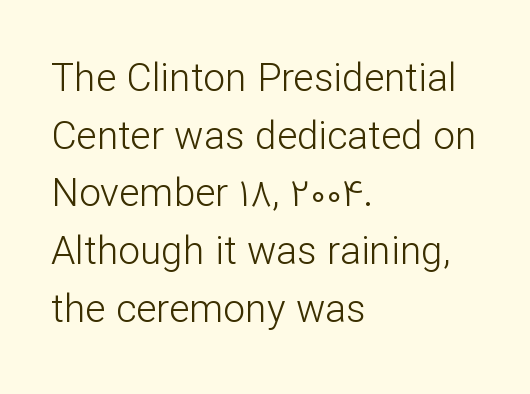
The strokes carry an ordinary text weight at most. Compared with a centered layout, this one pins lines to the left instead. Posture: upright roman. The type family on display is of the sans-serif kind.
